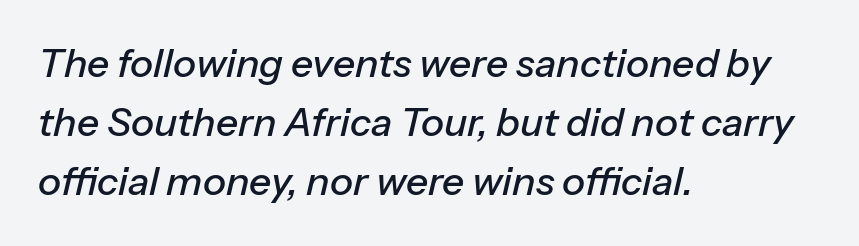
{"italic": "yes", "lean": "right", "slant_degrees": 13, "width": "normal", "stroke_contrast": "low", "x_height": "medium", "monospaced": "no", "underline": "no", "align": "left", "line_spacing": "normal", "line_spacing_ratio": 1.51, "letter_spacing": "normal", "letter_spacing_em": 0.0, "glyph_px": 39}
